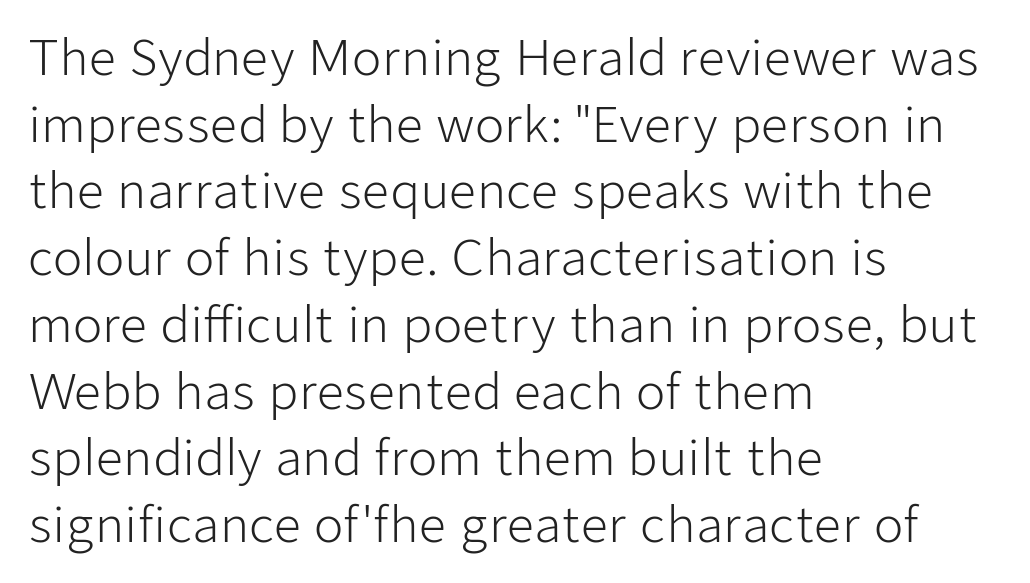
{"serif": "no", "italic": "no", "bold": "no", "weight": "light", "width": "normal", "stroke_contrast": "low", "x_height": "medium", "monospaced": "no", "underline": "no", "align": "left", "line_spacing": "normal", "line_spacing_ratio": 1.39, "letter_spacing": "normal", "letter_spacing_em": 0.0, "glyph_px": 48}
